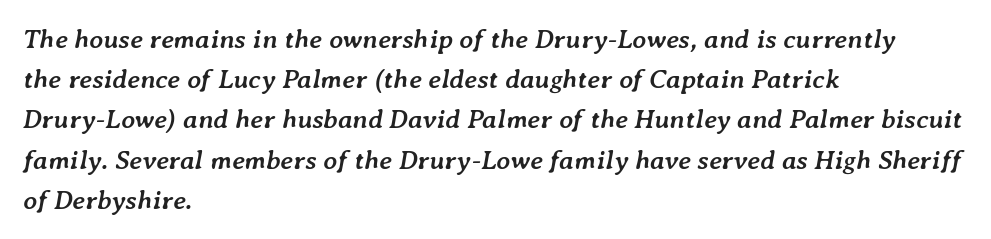
The image shows 27 px bold type, italic (leaning right); set left-aligned, normal line spacing (1.49x), normal letter spacing, not underlined.
